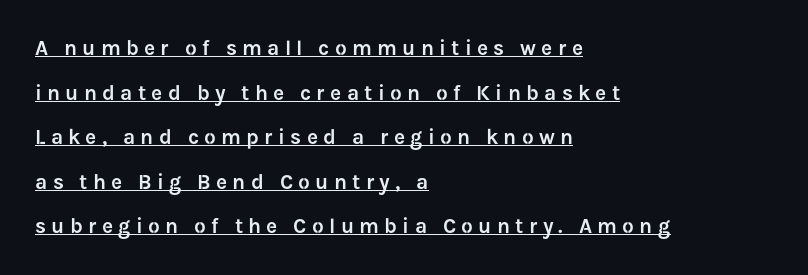
{"italic": "no", "underline": "yes", "align": "left", "line_spacing": "loose", "line_spacing_ratio": 2.12, "letter_spacing": "wide", "letter_spacing_em": 0.25, "glyph_px": 21}
